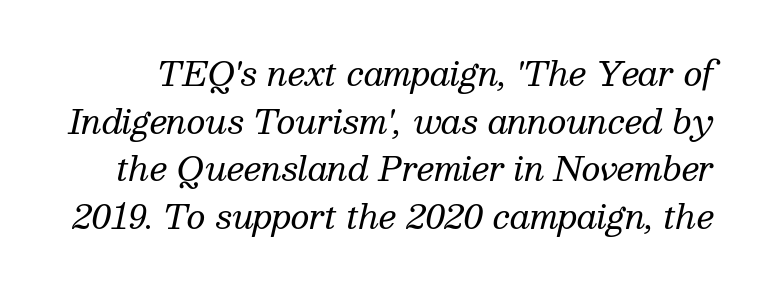
{"serif": "yes", "italic": "yes", "lean": "right", "slant_degrees": 13, "bold": "no", "weight": "regular", "width": "normal", "stroke_contrast": "medium", "x_height": "medium", "monospaced": "no", "underline": "no", "line_spacing": "normal", "line_spacing_ratio": 1.44, "letter_spacing": "normal", "letter_spacing_em": 0.0, "glyph_px": 33}
